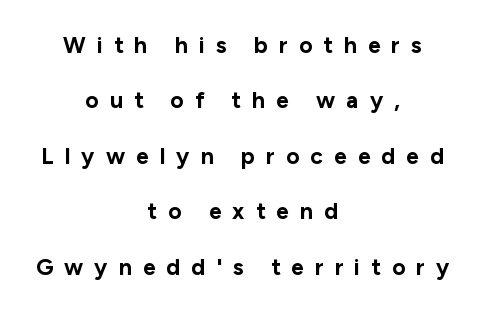
The image shows 23 px bold type, upright; set centered, loose line spacing (2.41x), unusually wide letter spacing (+0.48 em), not underlined.
